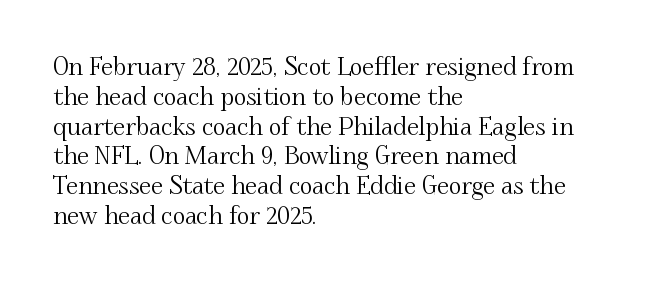
{"italic": "no", "underline": "no", "align": "left", "line_spacing_ratio": 1.24, "letter_spacing": "normal", "letter_spacing_em": 0.0, "glyph_px": 24}
